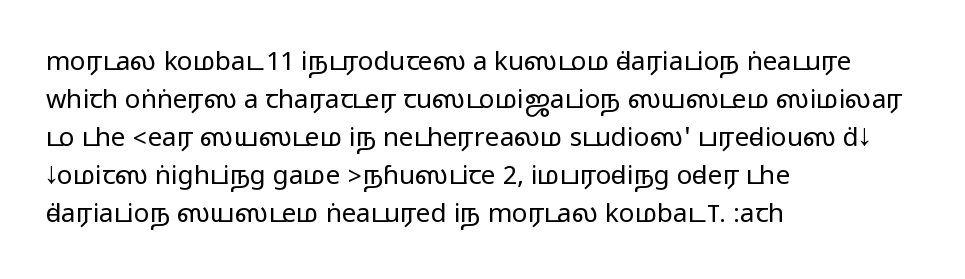
The image shows 26 px text type, upright; set left-aligned, normal line spacing (1.46x), normal letter spacing, not underlined.
